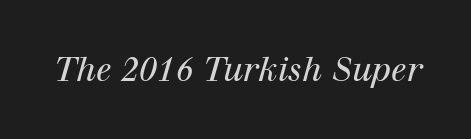
Q: Is the text bold? A: No.
Q: Is the text italic (slanted)? A: Yes, it leans right by about 12 degrees.
Q: Is the typeface a serif or a sans-serif typeface? A: Serif.
Q: Is the text underlined? A: No.
Q: Is the spacing between letters normal or unusually wide? A: Normal.
Q: Width (condensed, normal, or wide)? A: Normal.
Q: Stroke contrast? A: High.
Q: x-height? A: Medium.
Q: Monospaced? A: No.
